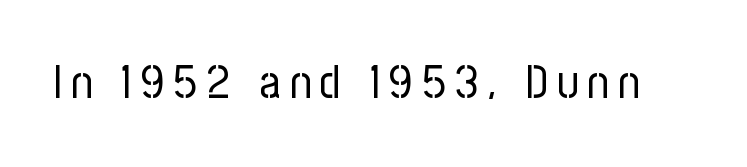
{"serif": "no", "italic": "no", "bold": "no", "weight": "regular", "width": "condensed", "stroke_contrast": "low", "x_height": "medium", "monospaced": "no", "underline": "no", "letter_spacing": "wide", "letter_spacing_em": 0.2, "glyph_px": 46}
